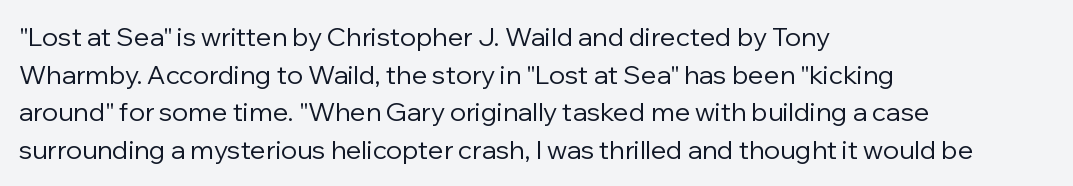
The image shows 26 px text type, upright; set left-aligned, normal line spacing (1.45x), normal letter spacing, not underlined.
